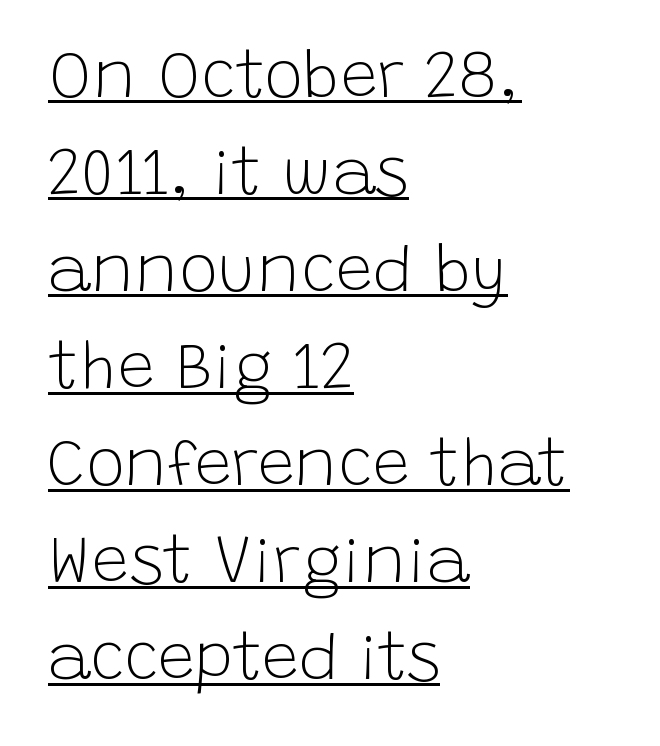
Here the designer chose a conventional face with non-uniform glyph widths. If you drew a ruler down the left edge, every line would touch it. Underlining? Definitely there. Serifs: no, the terminals of the letterforms are clean. Is the letter spacing exaggerated? No — it looks like the ordinary default. Is the type heavy? It reads as light-to-regular instead.
